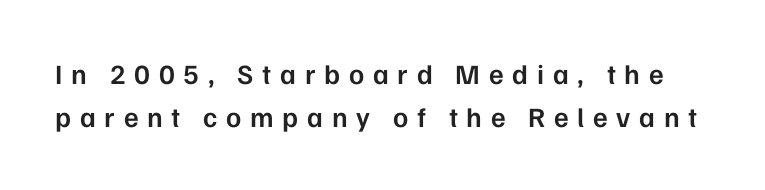
Each row of text sits above clean, open space. These lines were composed using upright roman letters. The glyphs have the mass of a demibold cut, below bold. What stands out about the letter spacing? Its width — letters are far apart.
